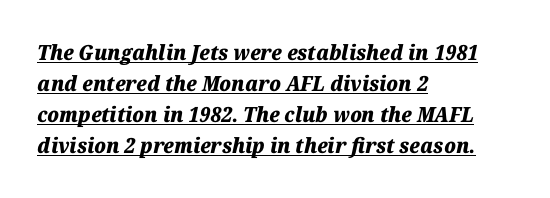
The image shows 21 px bold type, italic (leaning right); set left-aligned, normal line spacing (1.48x), normal letter spacing, underlined.
